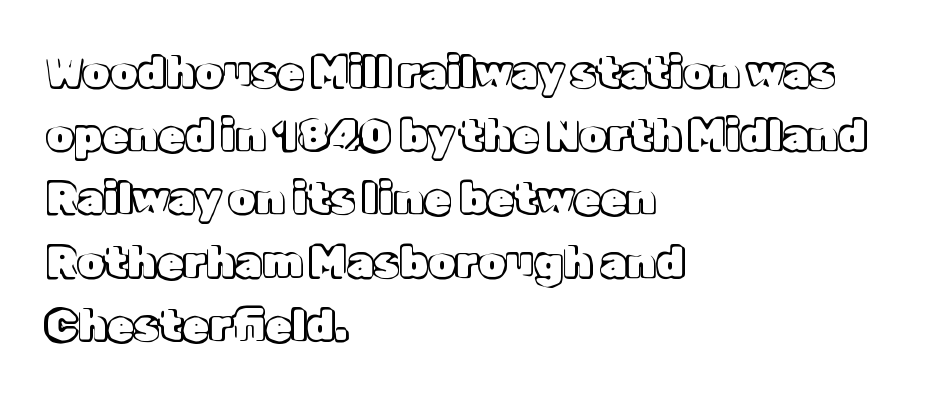
The image shows 43 px text type, upright; set left-aligned, normal line spacing (1.47x), normal letter spacing, not underlined; a medium x-height.
